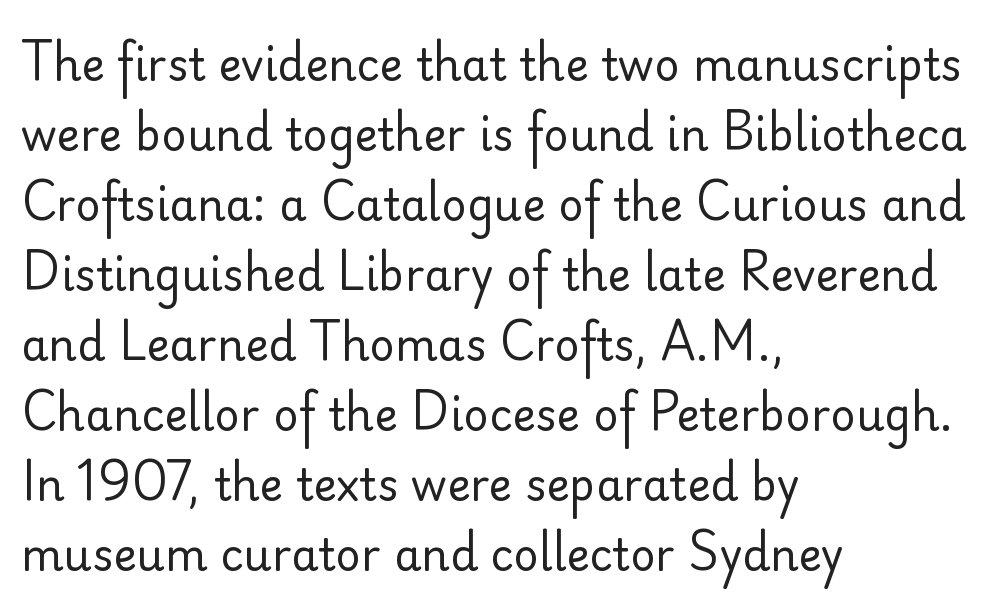
The characters are drawn with everyday or finer stroke widths. Unmarked baselines from the first word to the last. One glance says typical: line gaps are just what's usual. Is the block centered? No — it sits flush against the left margin. Check where the strokes stop: nothing finishes them off — pure sans. Character widths vary here, with narrow letters taking less room than wide ones.
